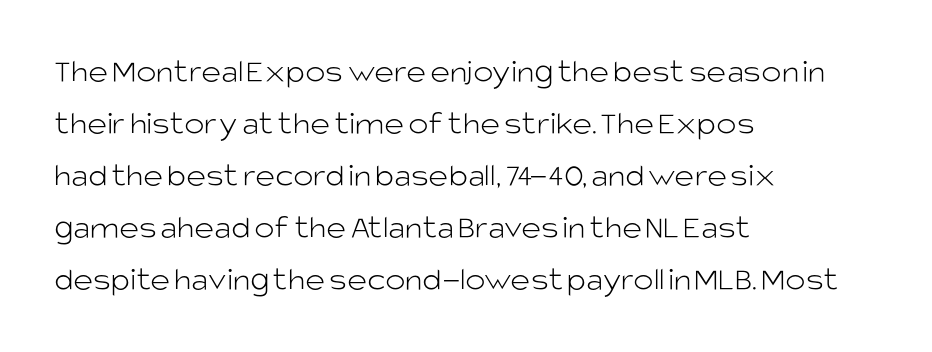
The image shows 34 px light sans-serif type, upright; set left-aligned, normal line spacing (1.53x), normal letter spacing, not underlined; low stroke contrast and a large x-height.
